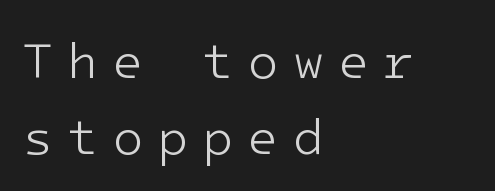
The image shows 51 px light sans-serif type, upright, monospaced; set left-aligned, normal line spacing (1.49x), unusually wide letter spacing (+0.27 em), not underlined; low stroke contrast and a medium x-height.
